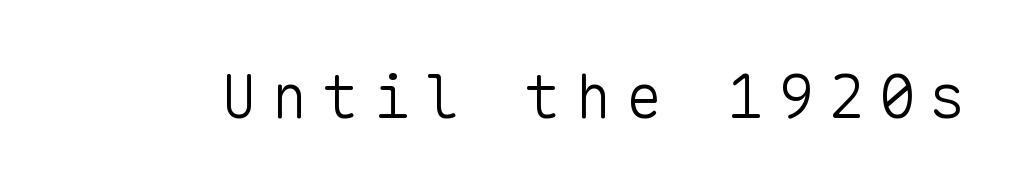
The image shows 61 px light sans-serif type, upright, monospaced; set unusually wide letter spacing (+0.23 em), not underlined; low stroke contrast and a medium x-height.
